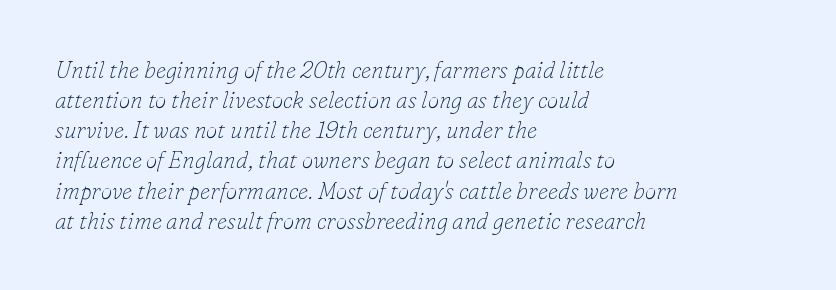
{"italic": "yes", "lean": "right", "slant_degrees": 16, "bold": "no", "underline": "no", "align": "left", "line_spacing": "normal", "line_spacing_ratio": 1.31, "letter_spacing": "normal", "letter_spacing_em": 0.0, "glyph_px": 23}
